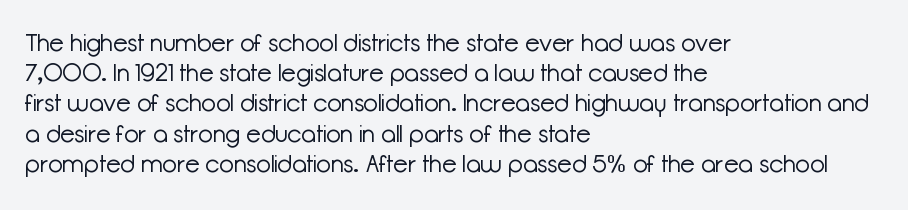
The image shows 24 px text type, upright; set left-aligned, normal line spacing (1.26x), normal letter spacing, not underlined.
